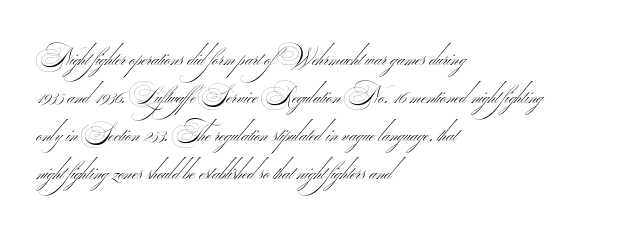
Q: Is the text bold? A: No.
Q: Is the text underlined? A: No.
Q: How is the paragraph aligned? A: Left-aligned.
Q: Is the spacing between letters normal or unusually wide? A: Normal.
Q: Is the spacing between lines tight, normal or loose? A: Normal.
